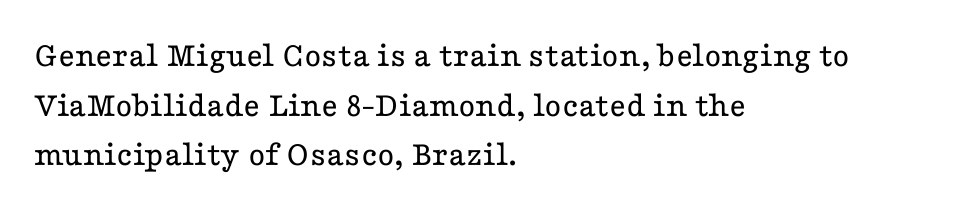
The image shows 36 px regular-weight, wide serif type, upright; set left-aligned, normal line spacing (1.38x), normal letter spacing, not underlined; low stroke contrast and a medium x-height.
